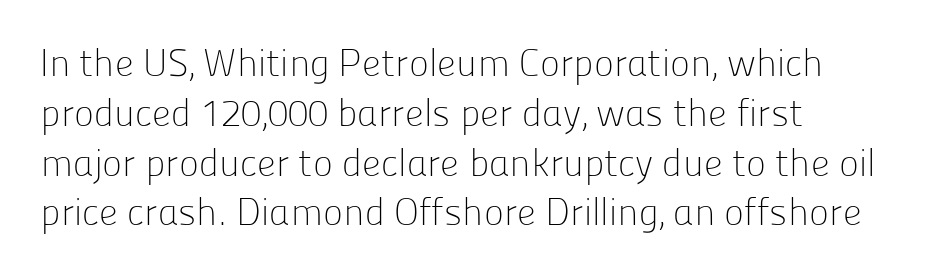
Q: Is the text bold? A: No.
Q: Is the text italic (slanted)? A: No, it is upright.
Q: Is the typeface a serif or a sans-serif typeface? A: Sans-serif.
Q: Is the text underlined? A: No.
Q: How is the paragraph aligned? A: Left-aligned.
Q: Is the spacing between letters normal or unusually wide? A: Normal.
Q: Is the spacing between lines tight, normal or loose? A: Normal.
Q: Width (condensed, normal, or wide)? A: Normal.
Q: Stroke contrast? A: Low.
Q: x-height? A: Medium.
Q: Monospaced? A: No.
